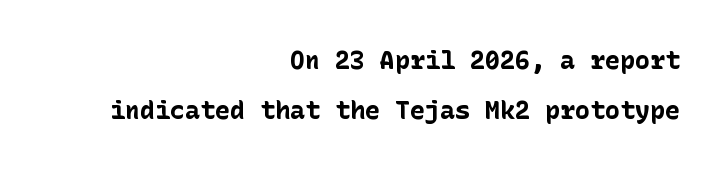
The compositor pushed each line to the right boundary. The specimen omits any rule beneath the text block's lines. There is no visible air inserted between adjacent glyphs. Do the letters lean? They stand straight. Students, this is bold: see how much ink each stroke carries. Airy leading.
